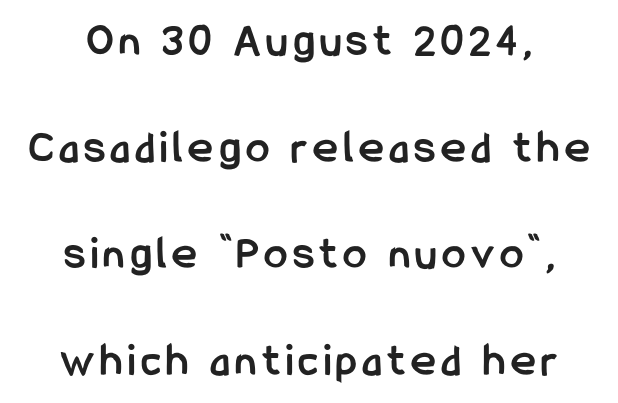
{"serif": "no", "italic": "no", "bold": "yes", "weight": "semibold", "width": "condensed", "stroke_contrast": "low", "x_height": "medium", "monospaced": "no", "underline": "no", "align": "center", "line_spacing": "loose", "line_spacing_ratio": 2.27, "glyph_px": 47}
